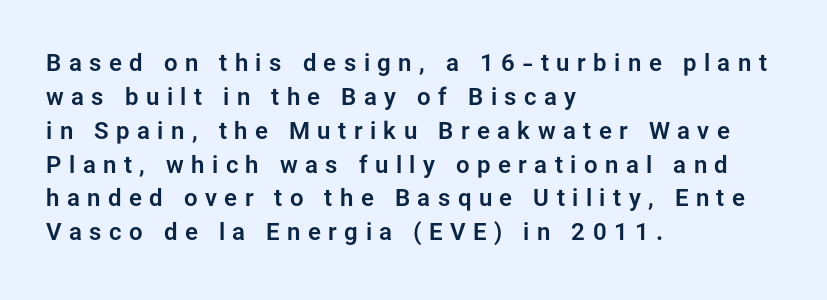
The foot of each line stays bare and open. Reading down the block, your eye returns to a fixed left position each line. The type sits square on the baseline with zero lean. The rendering inserts visible extra space after every character.
